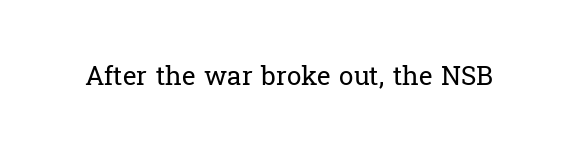
Q: Is the text bold? A: No.
Q: Is the text italic (slanted)? A: No, it is upright.
Q: Is the text underlined? A: No.
Q: Is the spacing between letters normal or unusually wide? A: Normal.
